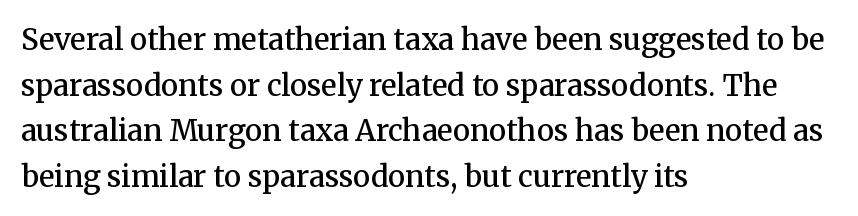
Q: Is the text bold? A: Semi-bold.
Q: Is the text italic (slanted)? A: No, it is upright.
Q: Is the typeface a serif or a sans-serif typeface? A: Serif.
Q: Is the text underlined? A: No.
Q: How is the paragraph aligned? A: Left-aligned.
Q: Is the spacing between letters normal or unusually wide? A: Normal.
Q: Is the spacing between lines tight, normal or loose? A: Normal.
Q: Width (condensed, normal, or wide)? A: Normal.
Q: Stroke contrast? A: Medium.
Q: x-height? A: Medium.
Q: Monospaced? A: No.
